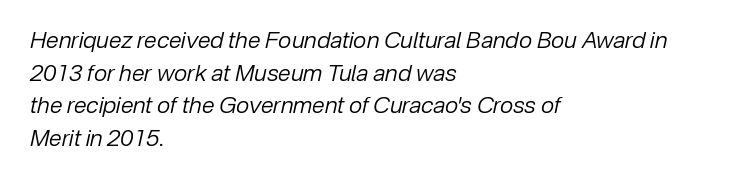
The passage shown is not underscored anywhere. The rag falls on the right side of this text block. Evenly set lines give the paragraph a standard silhouette. The tracking reads as untouched default to a designer's eye. The typesetting does not lean heavy: it is not bold. There's an unmistakable incline to the writing here.
